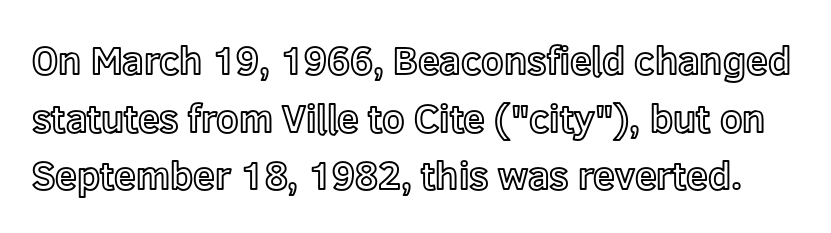
Q: Is the text italic (slanted)? A: No, it is upright.
Q: Is the text underlined? A: No.
Q: Is the spacing between letters normal or unusually wide? A: Normal.
Q: Is the spacing between lines tight, normal or loose? A: Normal.
Q: Width (condensed, normal, or wide)? A: Normal.
Q: x-height? A: Medium.
Q: Monospaced? A: No.
